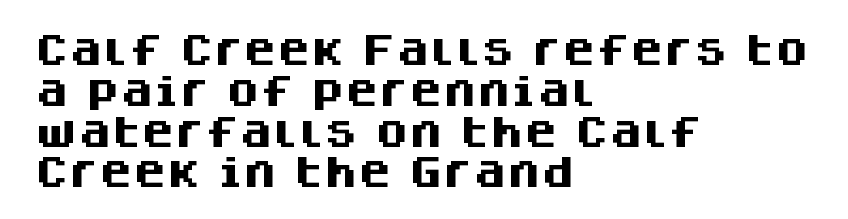
{"serif": "no", "italic": "no", "bold": "yes", "weight": "heavy", "width": "normal", "stroke_contrast": "medium", "x_height": "large", "monospaced": "no", "underline": "no", "align": "left", "line_spacing_ratio": 1.2, "letter_spacing": "normal", "letter_spacing_em": 0.0, "glyph_px": 34}
